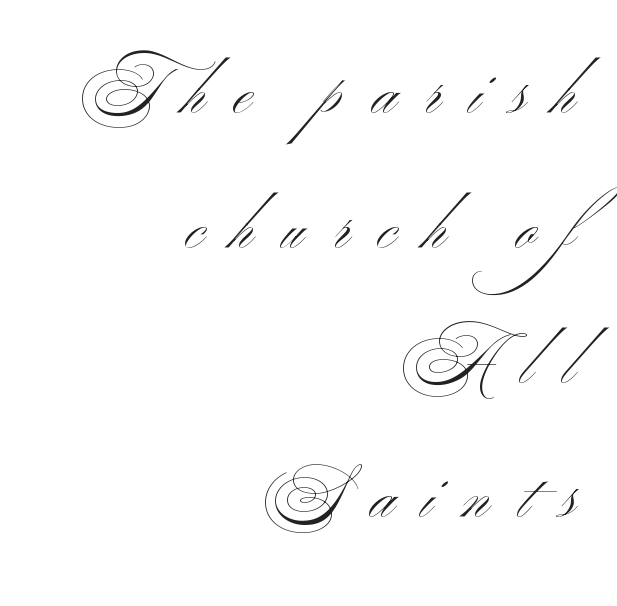
The image shows 63 px light, wide sans-serif type; set right-aligned, loose line spacing (2.14x), unusually wide letter spacing (+0.46 em), not underlined; medium stroke contrast and a small x-height.
